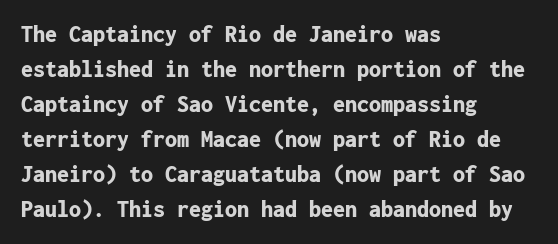
A classic flush-left, rag-right setting is used for this passage. The strokes are fattened all the way to bold. Plain, unruled lines of type. Tracking value appears to be zero — textbook default spacing.
